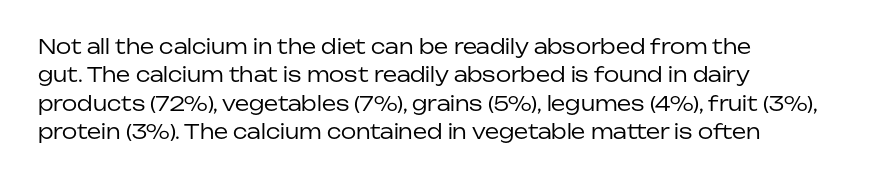
Glyph-to-glyph distance matches everyday printed text. One glance says typical: line gaps are just what's usual. A bare baseline throughout the passage. Does the lettering tilt? It doesn't — this is upright.
